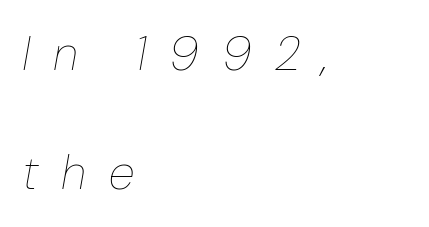
The image shows 48 px thin type, italic (leaning right); set left-aligned, loose line spacing (2.48x), unusually wide letter spacing (+0.48 em), not underlined; low stroke contrast and a medium x-height.
